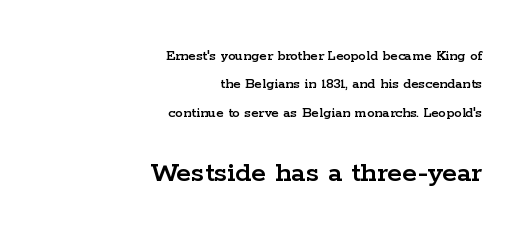
The image shows 30 px wide serif type, upright; set right-aligned, line spacing 1.89x, normal letter spacing, not underlined; the second (bottom) block is 2.0x larger; low stroke contrast and a medium x-height.
